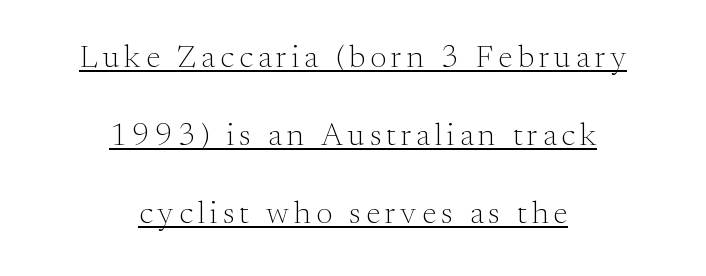
The image shows 32 px light serif type, upright; set centered, loose line spacing (2.44x), underlined; medium stroke contrast and a small x-height.
